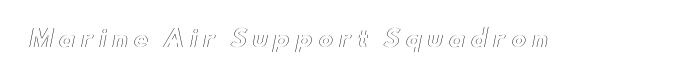
The image shows 23 px text type; set unusually wide letter spacing (+0.23 em), not underlined.
